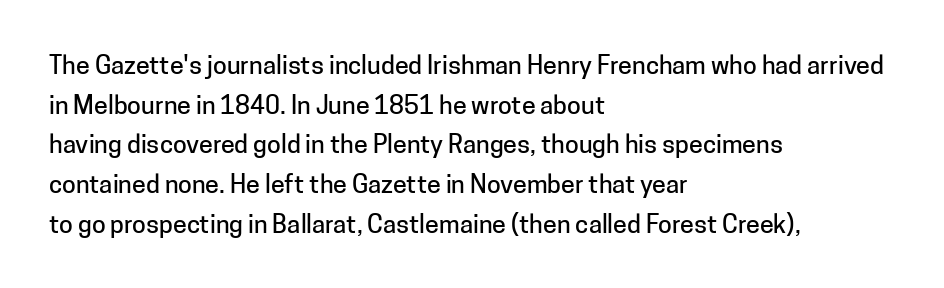
{"italic": "no", "underline": "no", "align": "left", "line_spacing": "normal", "line_spacing_ratio": 1.59, "letter_spacing": "normal", "letter_spacing_em": 0.0, "glyph_px": 25}
